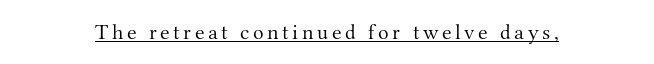
The image shows 22 px text type, upright; set underlined.
